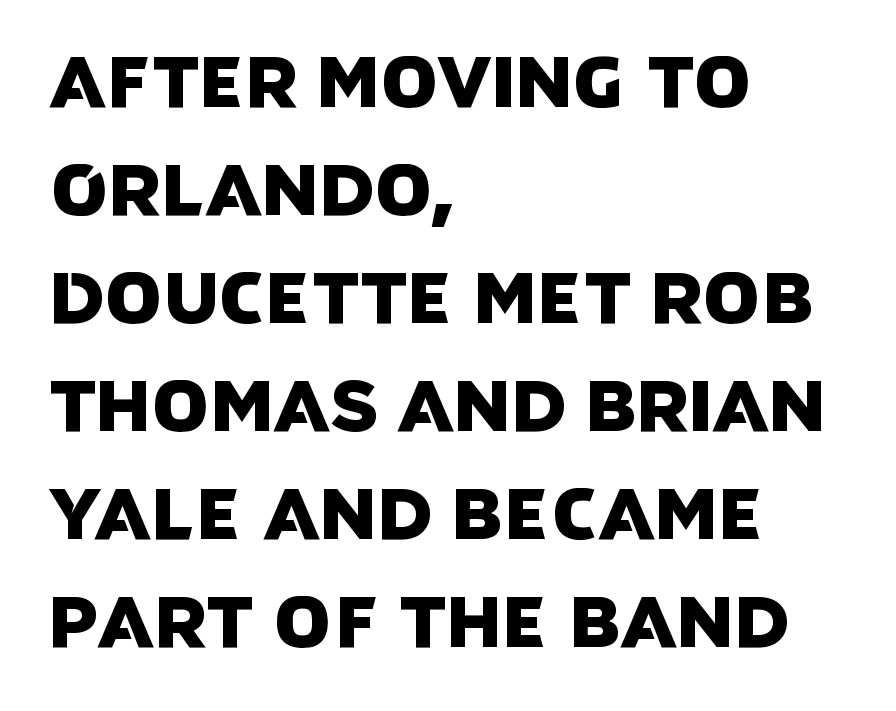
Q: Is the typeface a serif or a sans-serif typeface? A: Sans-serif.
Q: Is the text underlined? A: No.
Q: How is the paragraph aligned? A: Left-aligned.
Q: Is the spacing between letters normal or unusually wide? A: Normal.
Q: Is the spacing between lines tight, normal or loose? A: Normal.
Q: Width (condensed, normal, or wide)? A: Normal.
Q: Stroke contrast? A: Low.
Q: x-height? A: Large.
Q: Monospaced? A: No.
